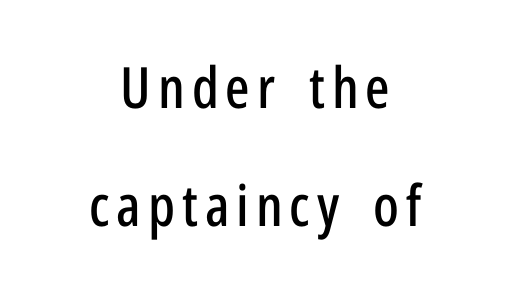
Q: Is the text italic (slanted)? A: No, it is upright.
Q: Is the typeface a serif or a sans-serif typeface? A: Sans-serif.
Q: Is the text underlined? A: No.
Q: How is the paragraph aligned? A: Centered.
Q: Is the spacing between lines tight, normal or loose? A: Loose.
Q: Width (condensed, normal, or wide)? A: Condensed.
Q: Stroke contrast? A: Low.
Q: x-height? A: Medium.
Q: Monospaced? A: No.
